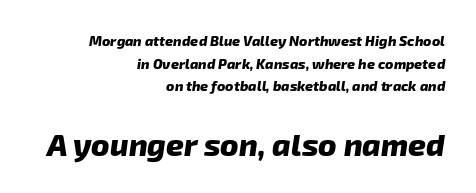
Words appear dense and cohesive because spacing is normal. Is this a fixed-width face? No — the glyphs have proportional, varying widths. The compositor pushed each line to the right boundary. Whoever set this made the second block the dominant, larger element. This is heavy type, rendered in bold.
